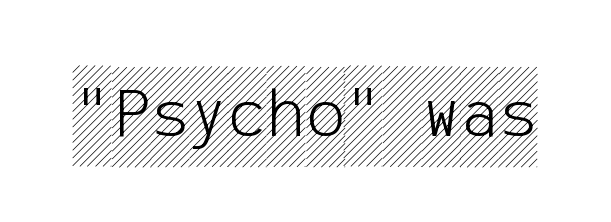
Rendered with straight, roman letterforms. Rule under the text: the space is simply empty. Look at the tracking — it's just the regular setting, nothing added.
